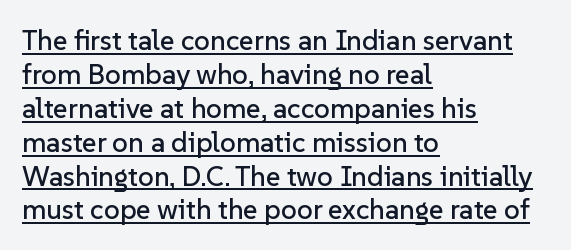
The image shows 28 px sans-serif type, upright; set left-aligned, line spacing 1.21x, normal letter spacing, underlined; low stroke contrast and a medium x-height.
